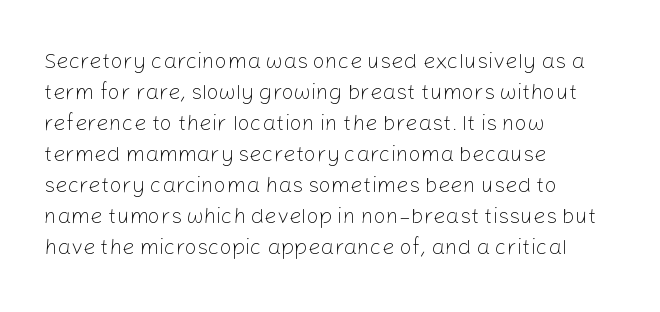
The image shows 22 px text type, upright; set left-aligned, normal line spacing (1.41x), normal letter spacing, not underlined.
